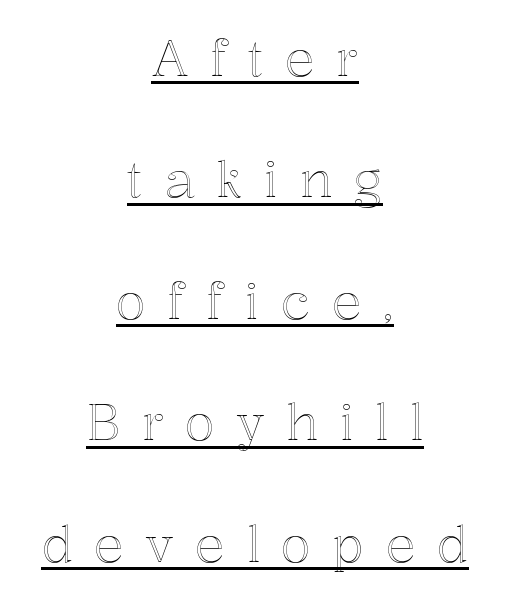
{"italic": "no", "width": "normal", "x_height": "medium", "monospaced": "no", "underline": "yes", "align": "center", "line_spacing": "loose", "line_spacing_ratio": 2.43, "letter_spacing": "wide", "letter_spacing_em": 0.42, "glyph_px": 50}
